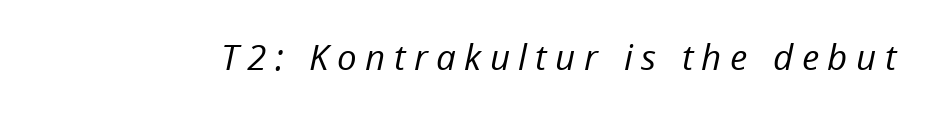
Observe the lean: these are italic letterforms. Each row of text sits above clean, open space. Display-style spreading of the glyphs; the letterfit is very open. Stems here are at most as thick as an everyday book face. The rendering uses natural spacing where letterforms have individual widths.
